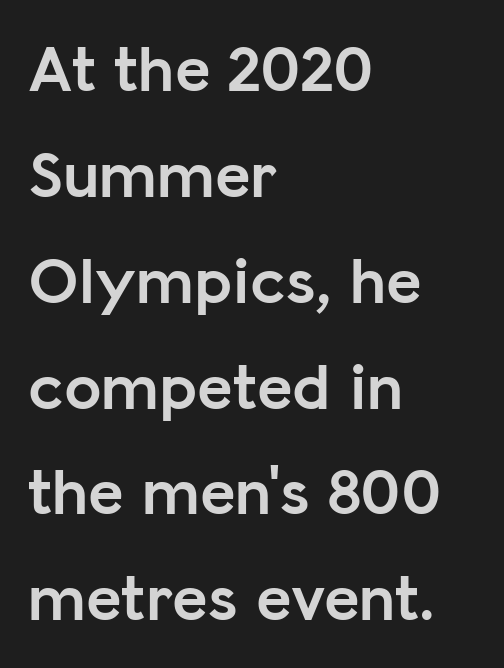
{"serif": "no", "italic": "no", "bold": "yes", "weight": "semibold", "width": "normal", "stroke_contrast": "low", "x_height": "medium", "monospaced": "no", "underline": "no", "align": "left", "line_spacing": "normal", "line_spacing_ratio": 1.58, "letter_spacing": "normal", "letter_spacing_em": 0.0, "glyph_px": 67}
